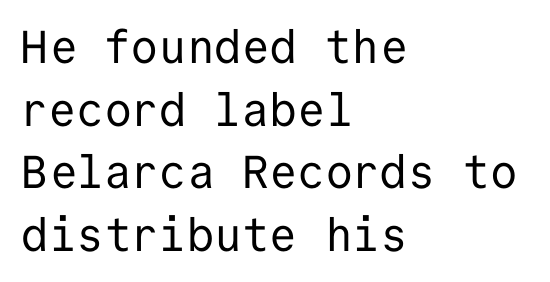
Q: Is the text bold? A: No.
Q: Is the text italic (slanted)? A: No, it is upright.
Q: Is the typeface a serif or a sans-serif typeface? A: Sans-serif.
Q: Is the text underlined? A: No.
Q: How is the paragraph aligned? A: Left-aligned.
Q: Is the spacing between letters normal or unusually wide? A: Normal.
Q: Is the spacing between lines tight, normal or loose? A: Normal.
Q: Width (condensed, normal, or wide)? A: Normal.
Q: Stroke contrast? A: Low.
Q: x-height? A: Medium.
Q: Monospaced? A: Yes.
